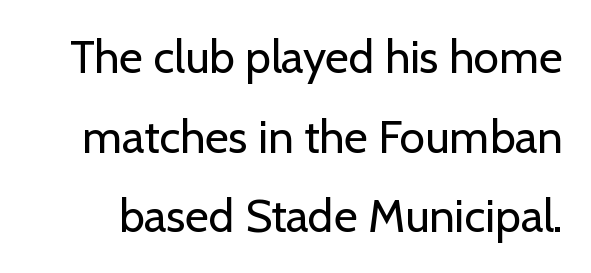
The type sits square on the baseline with zero lean. The face used here is proportionally spaced, like ordinary book or web type. Nothing sits at the stroke ends, so this counts as sans-serif. Each stroke keeps to a modest, everyday thickness or less.
